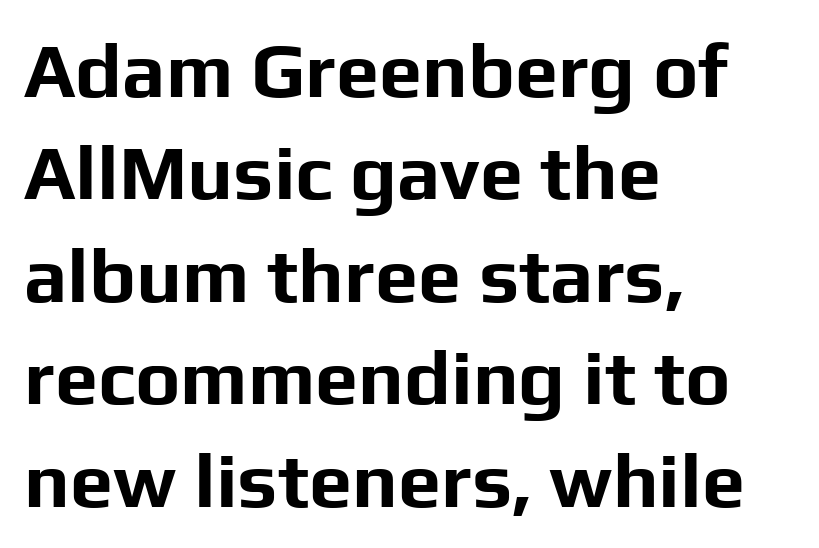
{"serif": "no", "italic": "no", "bold": "yes", "weight": "bold", "width": "normal", "stroke_contrast": "low", "x_height": "medium", "monospaced": "no", "underline": "no", "align": "left", "line_spacing": "normal", "line_spacing_ratio": 1.33, "letter_spacing": "normal", "letter_spacing_em": 0.0, "glyph_px": 77}
